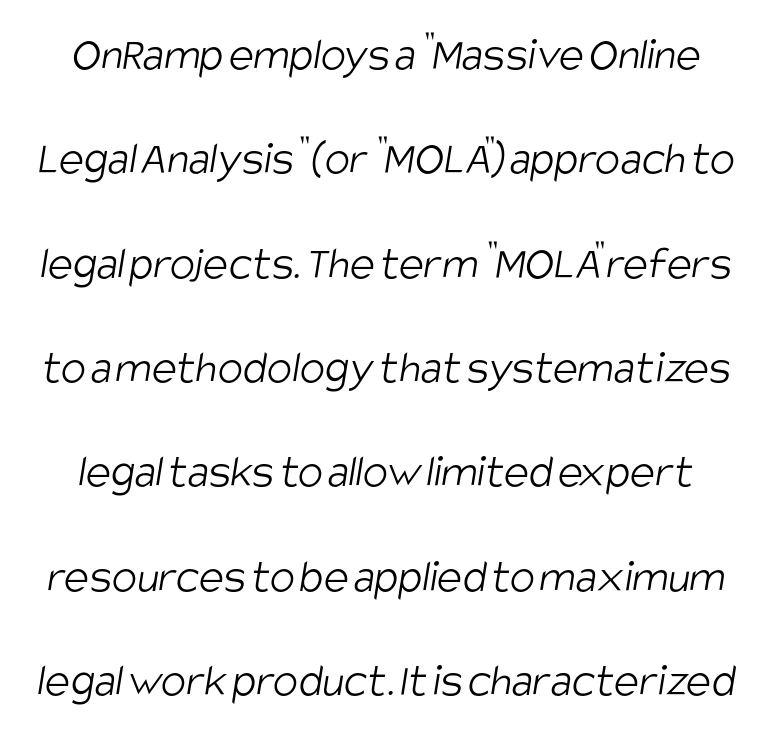
Spacing verdict: proportional, widths tailored to each character. Is the type heavy? It reads as light-to-regular instead. This sample uses a sans-serif face. Honestly, the letter spacing is just normal — you wouldn't notice it. Leading is clearly above the norm, producing a sparse column. Underline: absent.
